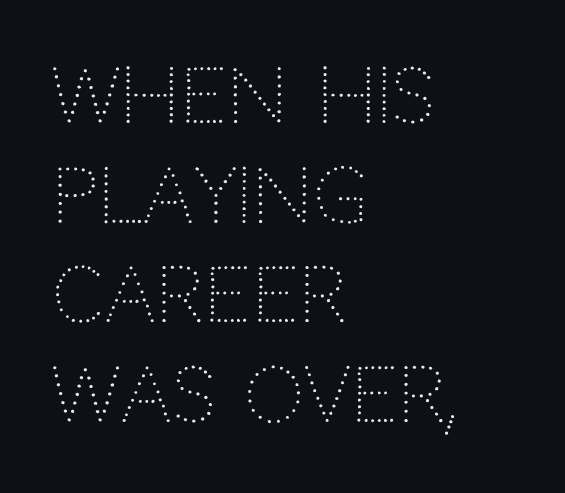
Q: Is the text bold? A: No.
Q: Is the text italic (slanted)? A: No, it is upright.
Q: Is the typeface a serif or a sans-serif typeface? A: Sans-serif.
Q: Is the text underlined? A: No.
Q: How is the paragraph aligned? A: Left-aligned.
Q: Is the spacing between letters normal or unusually wide? A: Normal.
Q: Is the spacing between lines tight, normal or loose? A: Normal.
Q: Width (condensed, normal, or wide)? A: Normal.
Q: Stroke contrast? A: Low.
Q: x-height? A: Large.
Q: Monospaced? A: No.
